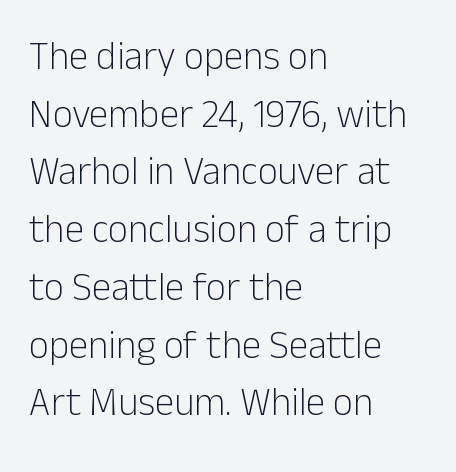
Q: Is the text bold? A: No.
Q: Is the text italic (slanted)? A: No, it is upright.
Q: Is the typeface a serif or a sans-serif typeface? A: Sans-serif.
Q: Is the text underlined? A: No.
Q: How is the paragraph aligned? A: Left-aligned.
Q: Is the spacing between letters normal or unusually wide? A: Normal.
Q: Is the spacing between lines tight, normal or loose? A: Normal.
Q: Width (condensed, normal, or wide)? A: Normal.
Q: Stroke contrast? A: Low.
Q: x-height? A: Medium.
Q: Monospaced? A: No.
